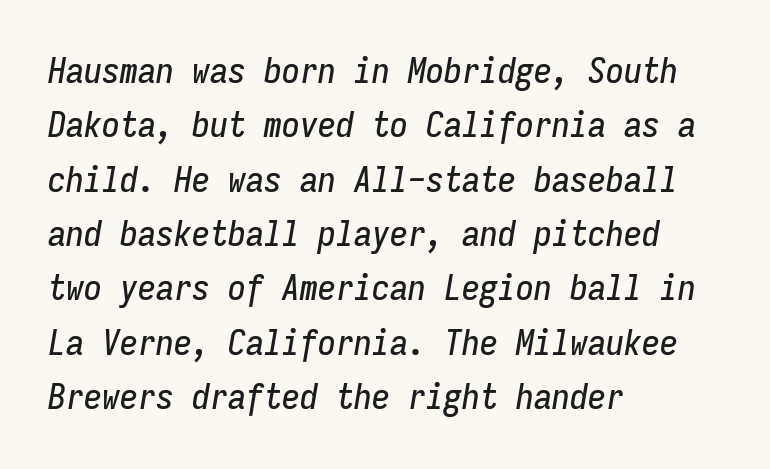
The image shows 36 px condensed type, italic (leaning right), monospaced; set left-aligned, normal line spacing (1.51x), normal letter spacing, not underlined; low stroke contrast and a medium x-height.
